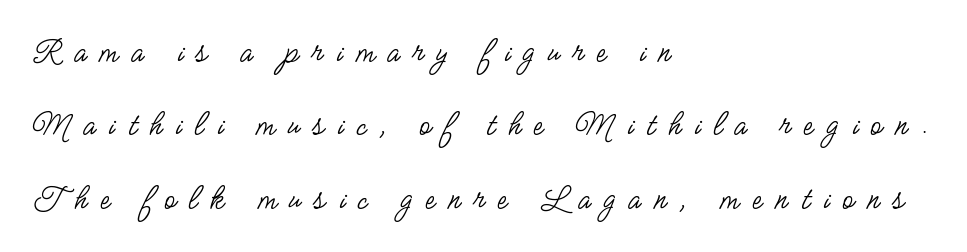
{"serif": "no", "bold": "no", "weight": "regular", "width": "condensed", "stroke_contrast": "low", "x_height": "small", "monospaced": "no", "underline": "no", "align": "left", "line_spacing": "loose", "line_spacing_ratio": 2.1, "letter_spacing": "wide", "letter_spacing_em": 0.37, "glyph_px": 35}
